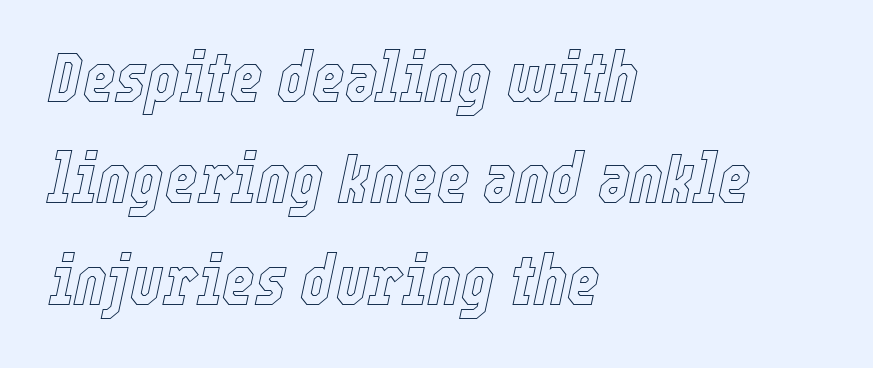
{"italic": "yes", "lean": "right", "slant_degrees": 12, "width": "condensed", "x_height": "medium", "monospaced": "no", "underline": "no", "align": "left", "line_spacing": "normal", "line_spacing_ratio": 1.45, "letter_spacing": "normal", "letter_spacing_em": 0.0, "glyph_px": 70}
